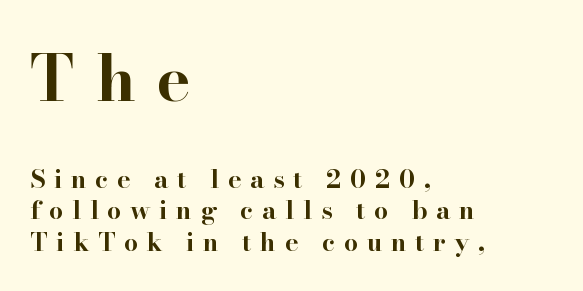
This is the regular roman posture of the typeface. Think of a printed novel: that variable character pitch is what you see here. The rendering shrinks the type as you move from the upper chunk to the lower. Rows of type keep a routine distance in the vertical direction. The rendering anchors every line to the left-hand side.
